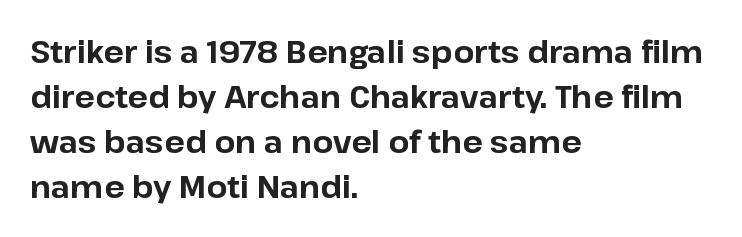
Q: Is the text bold? A: Yes.
Q: Is the text italic (slanted)? A: No, it is upright.
Q: Is the typeface a serif or a sans-serif typeface? A: Sans-serif.
Q: Is the text underlined? A: No.
Q: How is the paragraph aligned? A: Left-aligned.
Q: Is the spacing between letters normal or unusually wide? A: Normal.
Q: Is the spacing between lines tight, normal or loose? A: Normal.
Q: Width (condensed, normal, or wide)? A: Normal.
Q: Stroke contrast? A: Low.
Q: x-height? A: Medium.
Q: Monospaced? A: No.
